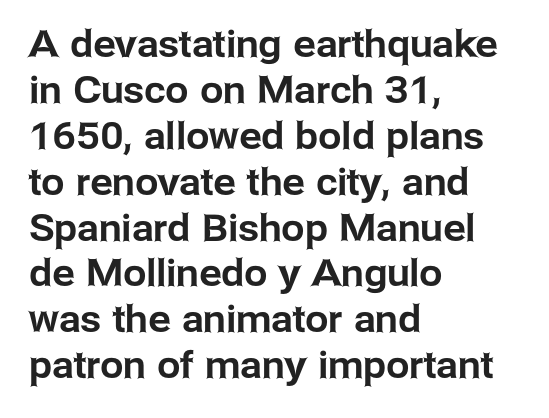
{"serif": "no", "italic": "no", "width": "normal", "stroke_contrast": "low", "x_height": "medium", "monospaced": "no", "underline": "no", "align": "left", "line_spacing_ratio": 1.24, "letter_spacing": "normal", "letter_spacing_em": 0.0, "glyph_px": 37}
